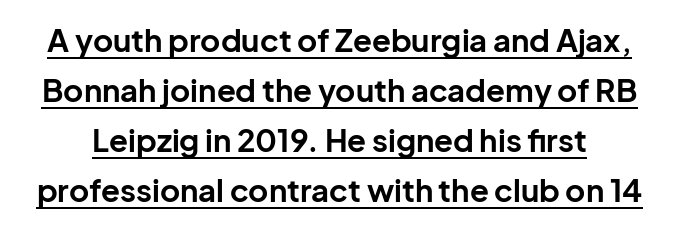
Q: Is the text bold? A: Yes.
Q: Is the text italic (slanted)? A: No, it is upright.
Q: Is the typeface a serif or a sans-serif typeface? A: Sans-serif.
Q: Is the text underlined? A: Yes.
Q: Is the spacing between letters normal or unusually wide? A: Normal.
Q: Is the spacing between lines tight, normal or loose? A: Normal.
Q: Width (condensed, normal, or wide)? A: Normal.
Q: Stroke contrast? A: Low.
Q: x-height? A: Medium.
Q: Monospaced? A: No.
